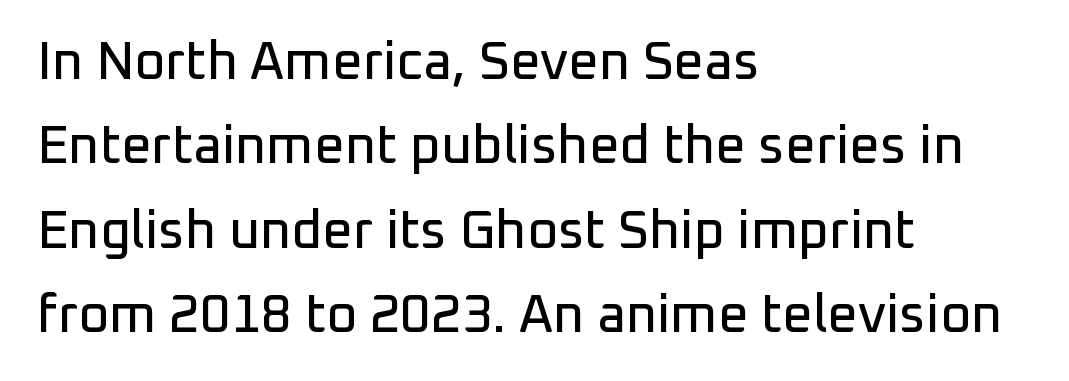
Words appear dense and cohesive because spacing is normal. Interline gaps are of average width in this sample. Only glyphs here, with clear space below each row. Ordinary non-slanted type is in use. This sample is left-justified, so line endings fall wherever the words run out.
